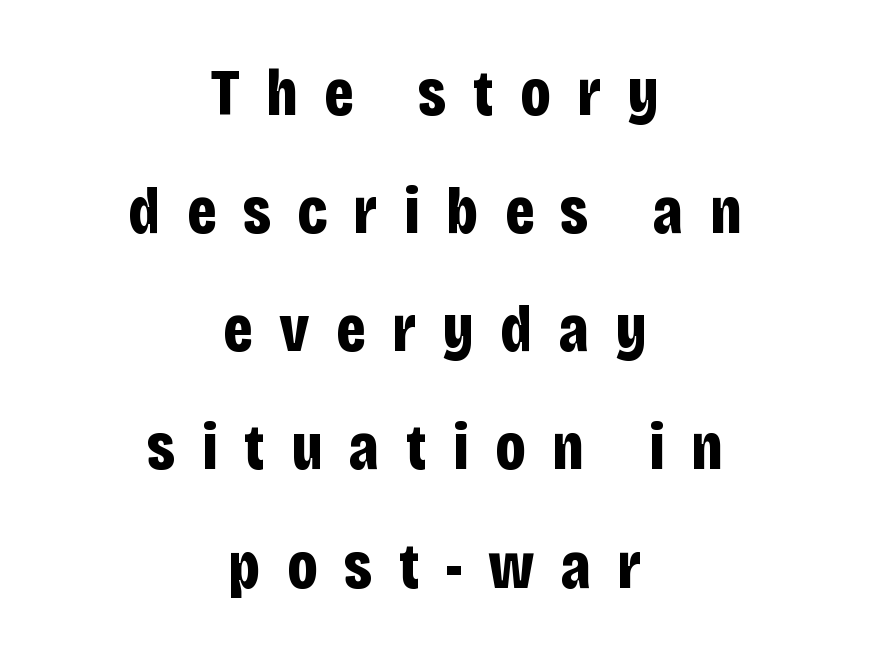
{"serif": "no", "italic": "no", "bold": "yes", "weight": "bold", "width": "condensed", "stroke_contrast": "low", "x_height": "large", "monospaced": "no", "underline": "no", "align": "center", "line_spacing_ratio": 1.79, "letter_spacing": "wide", "letter_spacing_em": 0.4, "glyph_px": 66}
